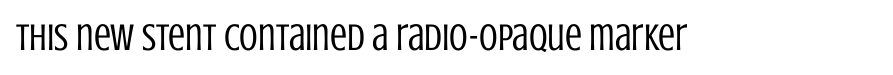
These glyphs show unthickened strokes, regular width or finer. Is the letter spacing exaggerated? No — it looks like the ordinary default. A roman cut, with each character standing at attention. Just letters on the line, the space beneath them empty. The letters carry no serifs — their stems end cleanly without finishing strokes. Is this a fixed-width face? No — the glyphs have proportional, varying widths.
